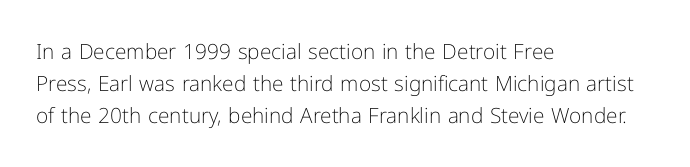
Is the block centered? No — it sits flush against the left margin. Honestly, the row spacing looks completely unremarkable. Check under the words: just untouched page. Ascenders rise straight up at ninety degrees. Nobody touched the tracking dial on this one.
